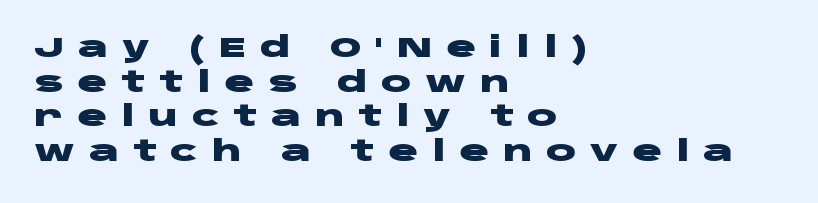
Classification — sans serif. The face used here is proportionally spaced, like ordinary book or web type. This sample is left-justified, so line endings fall wherever the words run out. The characters look thick and weighty, a clear bold. Lines of text with bare space underneath. A roman cut, with each character standing at attention.
